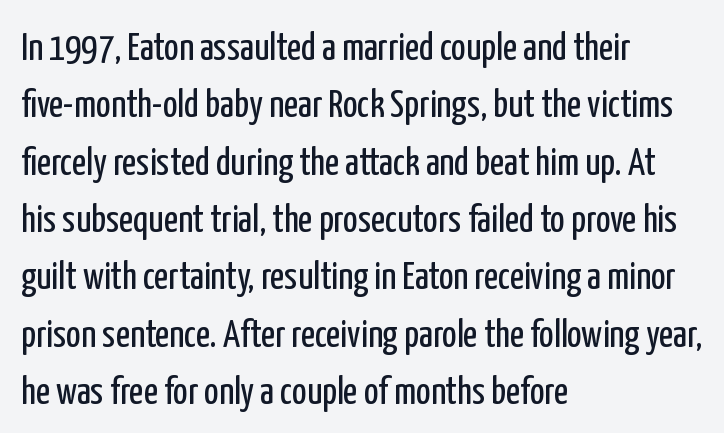
The image shows 39 px regular-weight, condensed sans-serif type, upright; set left-aligned, normal line spacing (1.47x), normal letter spacing, not underlined; low stroke contrast and a medium x-height.
